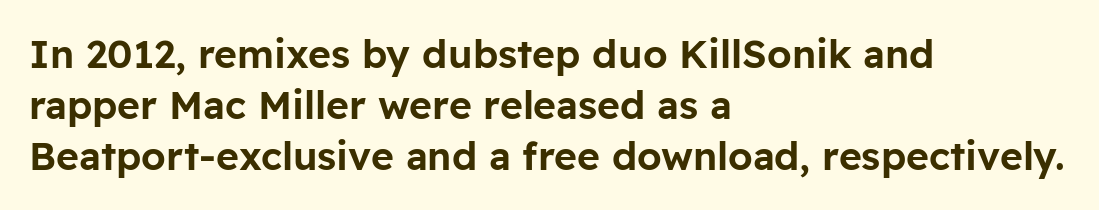
The image shows 39 px sans-serif type, upright; set left-aligned, normal line spacing (1.31x), normal letter spacing, not underlined; low stroke contrast and a medium x-height.
